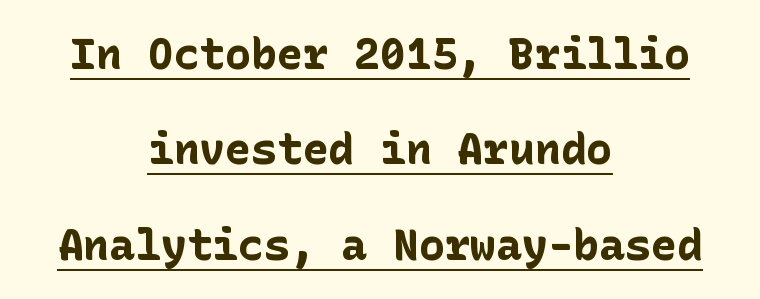
A great deal of white space separates one row of letters from the next. No feet cap the strokes, marking this as sans-serif type. The font's upright variant was chosen for this text. Horizontal alignment here is central, giving a formal, balanced look.
